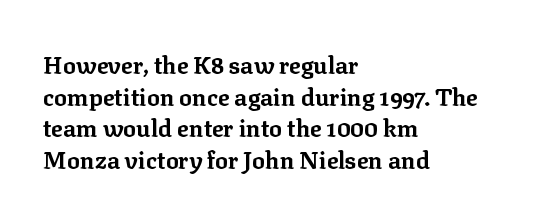
{"italic": "no", "bold": "yes", "underline": "no", "align": "left", "line_spacing": "normal", "line_spacing_ratio": 1.32, "letter_spacing": "normal", "letter_spacing_em": 0.0, "glyph_px": 24}
